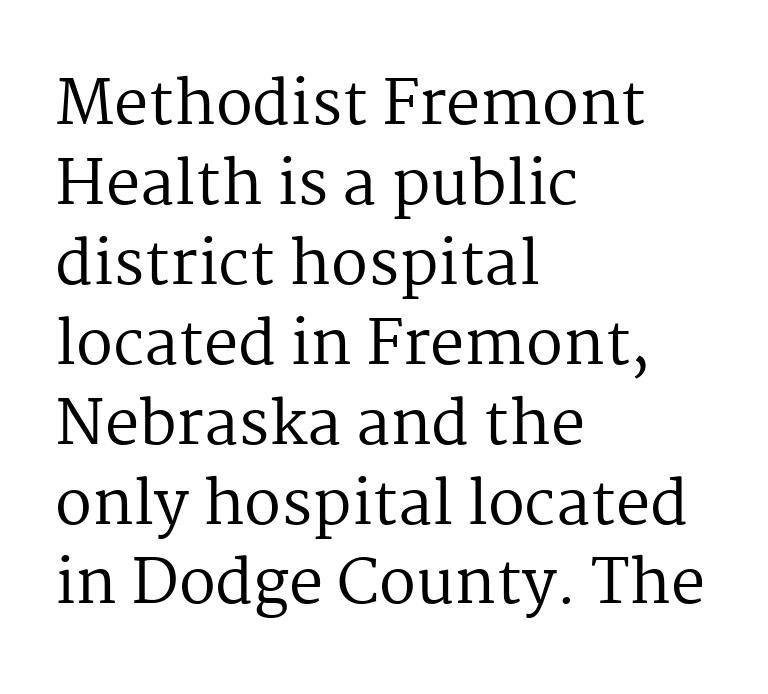
Notice how the passage keeps a crisp vertical edge on the left only. Compared with typical paragraphs, the rows here are spaced about the same. The letters stand straight up with perfectly vertical stems. Is this a fixed-width face? No — the glyphs have proportional, varying widths. The area under the type is left untouched. There is no visible air inserted between adjacent glyphs.
